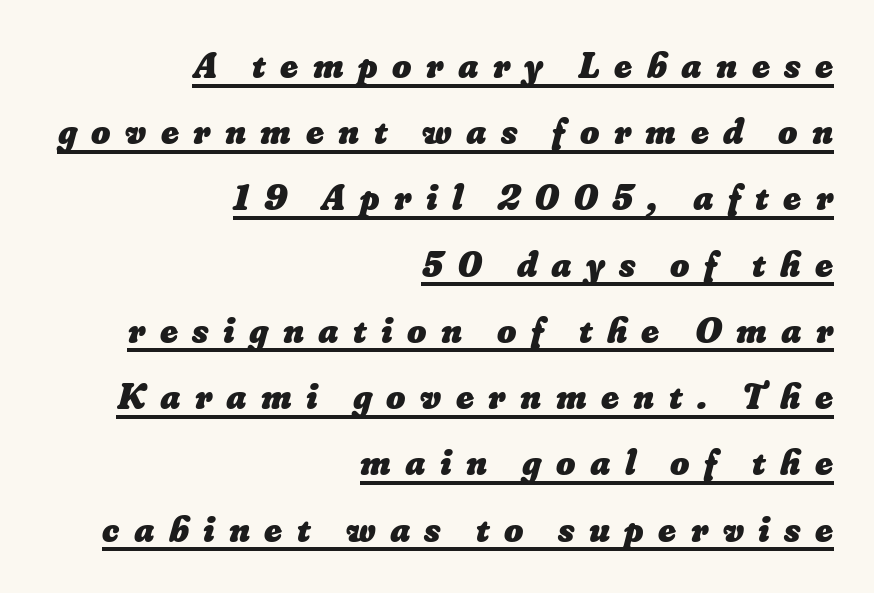
The image shows 37 px heavy type; set right-aligned, line spacing 1.79x, unusually wide letter spacing (+0.39 em), underlined; low stroke contrast and a small x-height.
